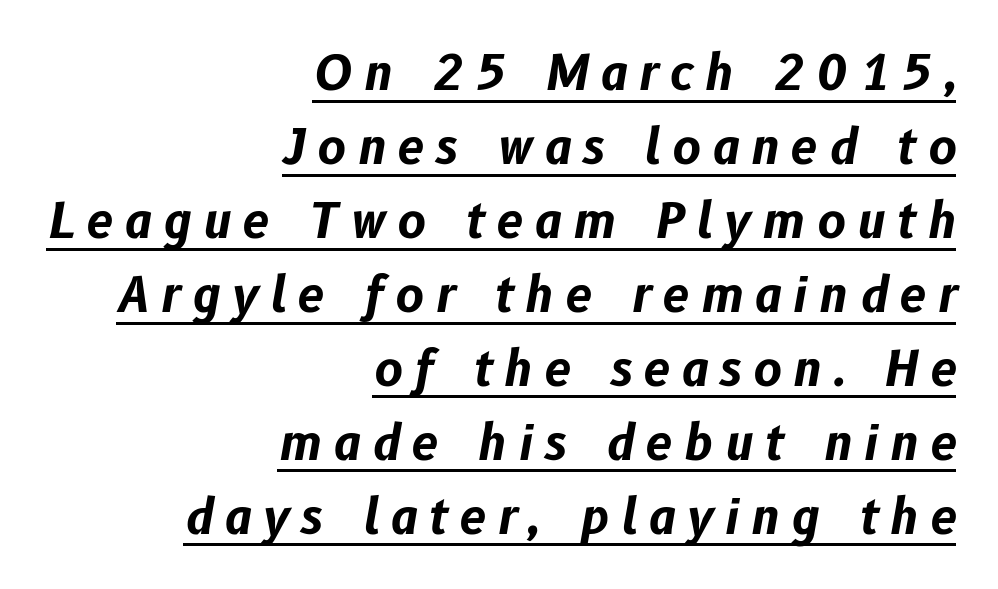
The image shows 48 px bold type, italic (leaning right); set right-aligned, normal line spacing (1.54x), unusually wide letter spacing (+0.24 em), underlined; low stroke contrast and a medium x-height.
